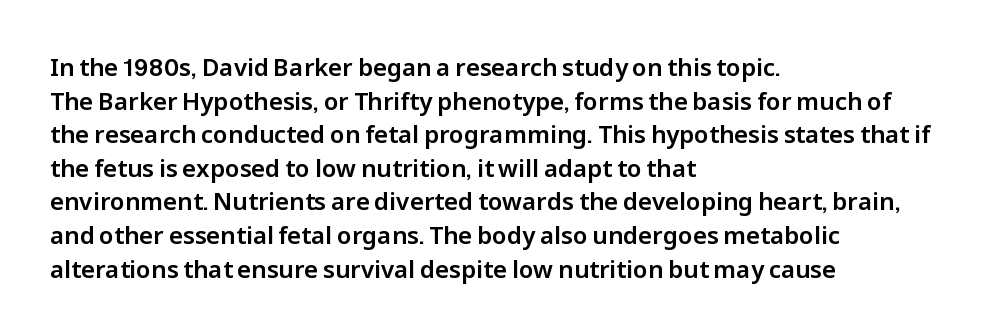
Leading matches the norm, producing a regular column. Every stem runs plumb, perpendicular to the baseline. Underline: absent. In CSS terms this would be text-align: left. Here the glyphs are tracked normally, forming tight word shapes.
